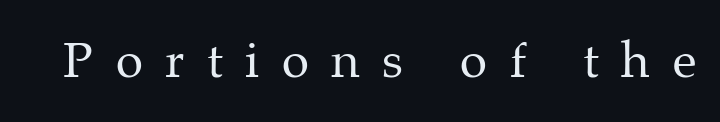
Q: Is the text bold? A: No.
Q: Is the text italic (slanted)? A: No, it is upright.
Q: Is the typeface a serif or a sans-serif typeface? A: Serif.
Q: Is the text underlined? A: No.
Q: Is the spacing between letters normal or unusually wide? A: Unusually wide.
Q: Width (condensed, normal, or wide)? A: Normal.
Q: Stroke contrast? A: Medium.
Q: x-height? A: Medium.
Q: Monospaced? A: No.
